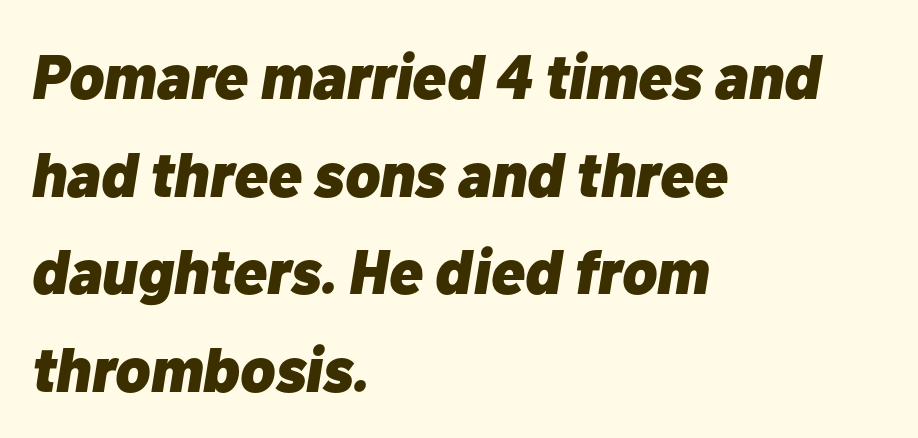
Q: Is the text bold? A: Yes.
Q: Is the text italic (slanted)? A: Yes, it leans right by about 10 degrees.
Q: Is the text underlined? A: No.
Q: How is the paragraph aligned? A: Left-aligned.
Q: Is the spacing between letters normal or unusually wide? A: Normal.
Q: Is the spacing between lines tight, normal or loose? A: Normal.
Q: Width (condensed, normal, or wide)? A: Normal.
Q: Stroke contrast? A: Low.
Q: x-height? A: Medium.
Q: Monospaced? A: No.
